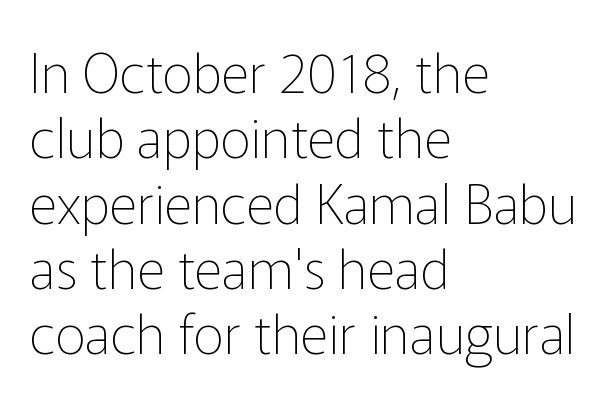
{"serif": "no", "italic": "no", "bold": "no", "weight": "thin", "width": "normal", "stroke_contrast": "low", "x_height": "medium", "monospaced": "no", "underline": "no", "align": "left", "line_spacing_ratio": 1.21, "letter_spacing": "normal", "letter_spacing_em": 0.0, "glyph_px": 54}
